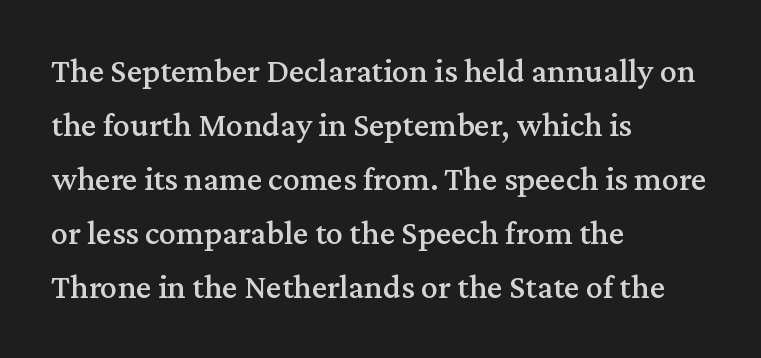
{"serif": "yes", "italic": "no", "width": "normal", "stroke_contrast": "medium", "x_height": "medium", "monospaced": "no", "underline": "no", "align": "left", "line_spacing": "normal", "line_spacing_ratio": 1.59, "letter_spacing": "normal", "letter_spacing_em": 0.0, "glyph_px": 34}
